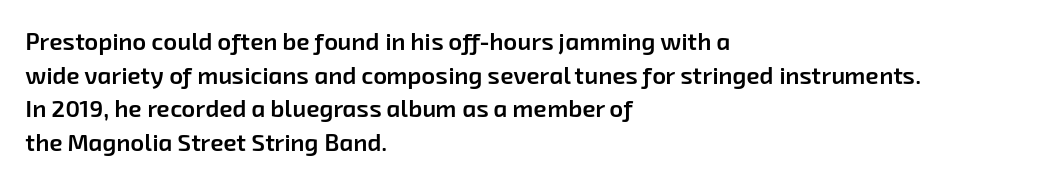
Compared with typical body copy, the letter spacing here is the same. Has an underline been added? It has not. On the weight axis this lands at semibold, roughly 600. The paragraph has a hard left edge and a soft right edge.
